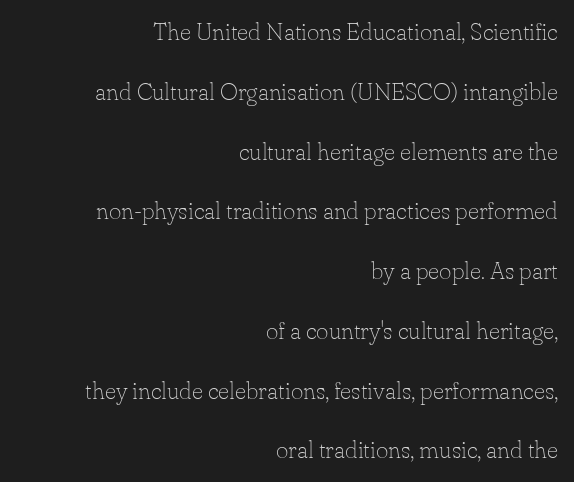
Q: Is the text bold? A: No.
Q: Is the text italic (slanted)? A: No, it is upright.
Q: Is the text underlined? A: No.
Q: How is the paragraph aligned? A: Right-aligned.
Q: Is the spacing between letters normal or unusually wide? A: Normal.
Q: Is the spacing between lines tight, normal or loose? A: Loose.
